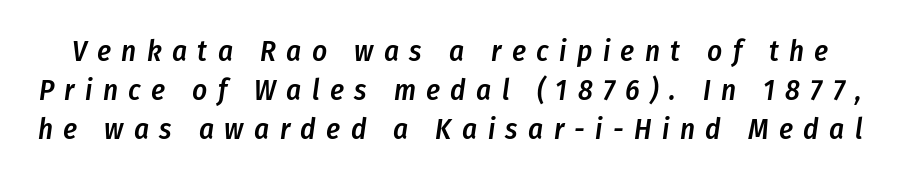
The image shows 29 px semibold, condensed type, italic (leaning right); set normal line spacing (1.34x), unusually wide letter spacing (+0.36 em), not underlined; low stroke contrast and a medium x-height.
